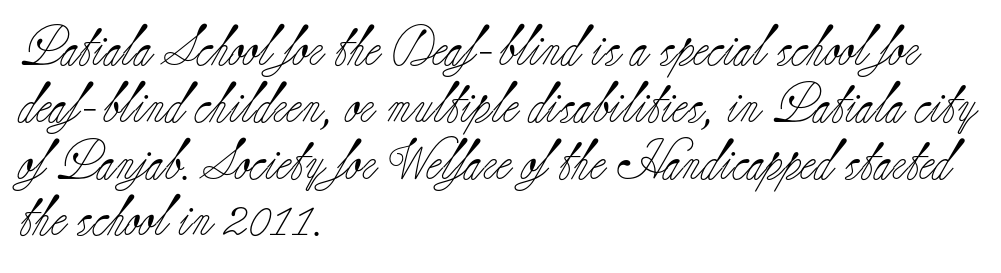
Q: Is the text bold? A: No.
Q: Is the text italic (slanted)? A: Yes.
Q: Is the typeface a serif or a sans-serif typeface? A: Serif.
Q: Is the text underlined? A: No.
Q: How is the paragraph aligned? A: Left-aligned.
Q: Is the spacing between letters normal or unusually wide? A: Normal.
Q: Is the spacing between lines tight, normal or loose? A: Normal.
Q: Width (condensed, normal, or wide)? A: Normal.
Q: Stroke contrast? A: Low.
Q: x-height? A: Small.
Q: Monospaced? A: No.
